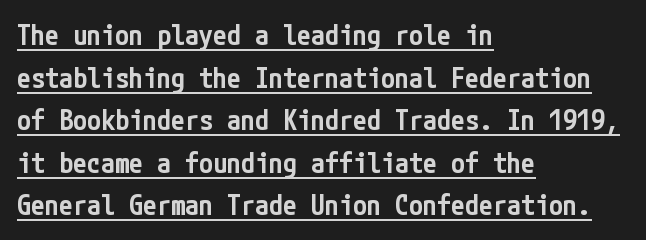
Decoration check: the copy is underlined. Caption: standard tracking, unaltered. Emphasis by weight is partial: semibold. Designer's note — italics off, roman on. The rendering shows plain stroke endings on the letterforms — a sans-serif design.
